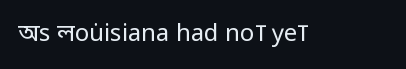
{"italic": "no", "bold": "no", "underline": "no", "letter_spacing": "normal", "letter_spacing_em": 0.0, "glyph_px": 24}
